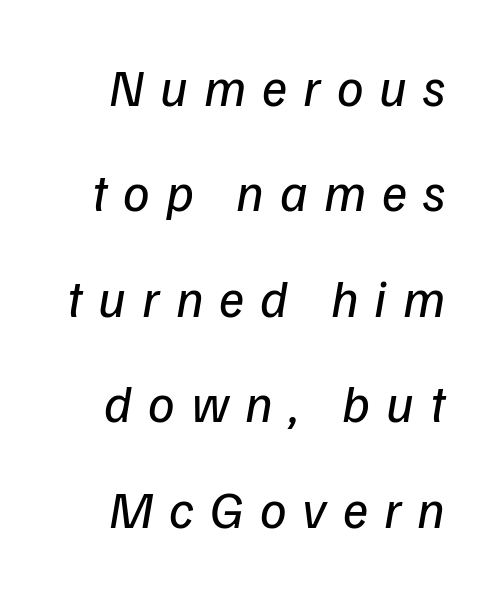
The image shows 53 px regular-weight sans-serif type; set loose line spacing (1.99x), unusually wide letter spacing (+0.3 em), not underlined; low stroke contrast and a medium x-height.
